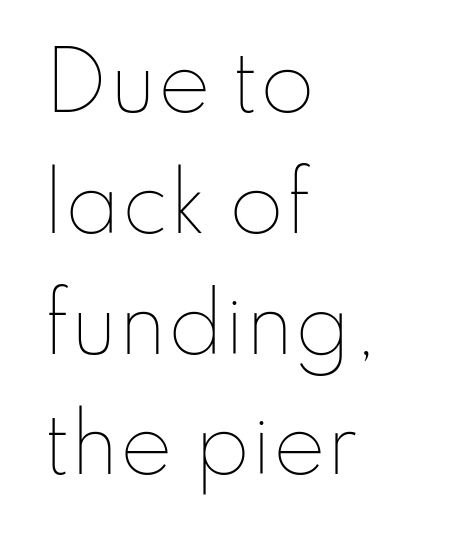
The image shows 80 px thin type, upright; set left-aligned, normal line spacing (1.51x), normal letter spacing, not underlined; low stroke contrast and a small x-height.
